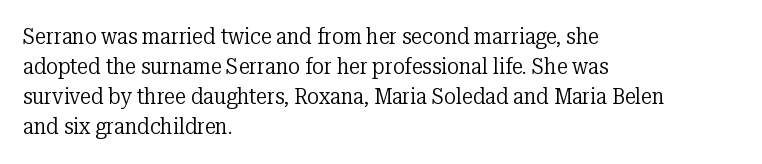
The letterforms sit shoulder to shoulder at normal distance. The space directly below the letters is spotless. Counters stay open thanks to moderate or lighter strokes. The vertical gap from one line to the next is medium. Ascenders rise straight up at ninety degrees. The ragged edge is on the right, which tells us the setting is flush left.
